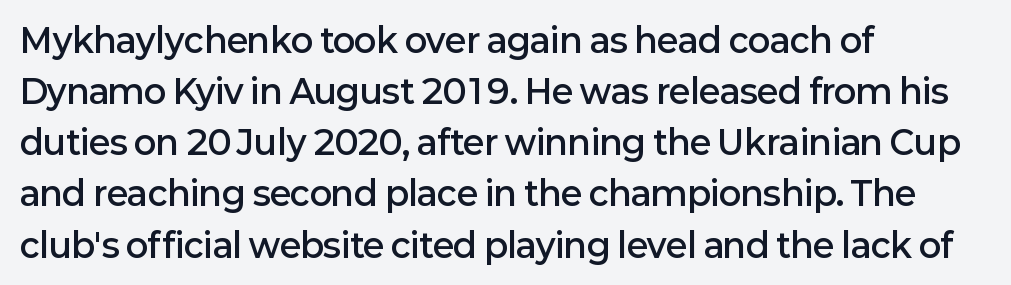
Q: Is the text bold? A: Semi-bold.
Q: Is the text italic (slanted)? A: No, it is upright.
Q: Is the typeface a serif or a sans-serif typeface? A: Sans-serif.
Q: Is the text underlined? A: No.
Q: How is the paragraph aligned? A: Left-aligned.
Q: Is the spacing between letters normal or unusually wide? A: Normal.
Q: Is the spacing between lines tight, normal or loose? A: Normal.
Q: Width (condensed, normal, or wide)? A: Normal.
Q: Stroke contrast? A: Low.
Q: x-height? A: Medium.
Q: Monospaced? A: No.
